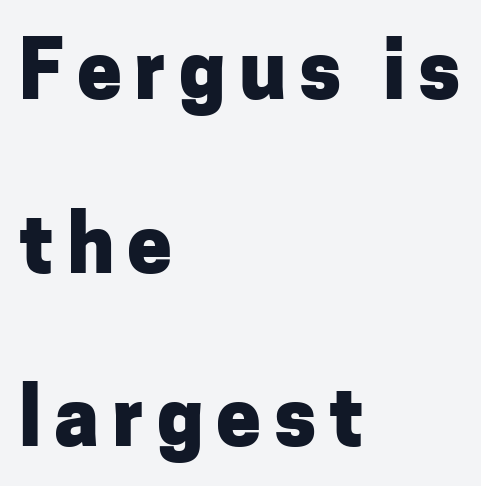
The image shows 80 px heavy sans-serif type, upright; set left-aligned, loose line spacing (2.17x), not underlined; low stroke contrast and a medium x-height.
